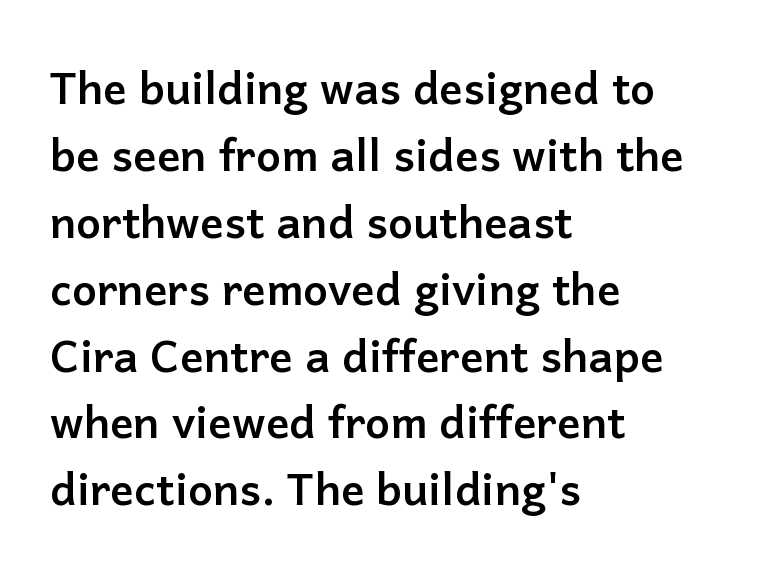
The image shows 44 px semibold sans-serif type, upright; set left-aligned, normal line spacing (1.52x), normal letter spacing, not underlined; low stroke contrast and a medium x-height.
